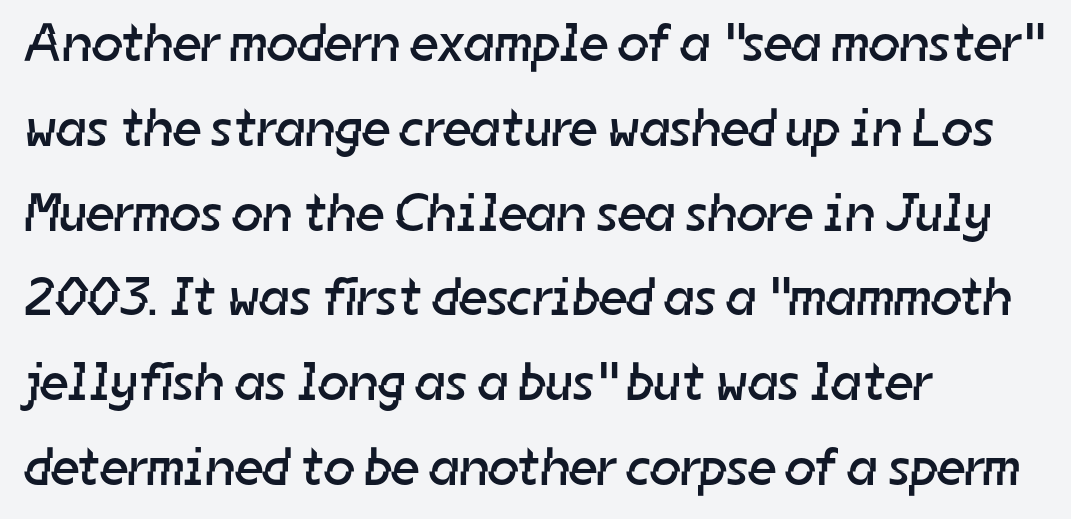
{"serif": "no", "bold": "no", "weight": "regular", "width": "normal", "stroke_contrast": "low", "x_height": "medium", "monospaced": "no", "underline": "no", "align": "left", "line_spacing": "normal", "line_spacing_ratio": 1.57, "letter_spacing": "normal", "letter_spacing_em": 0.0, "glyph_px": 54}
